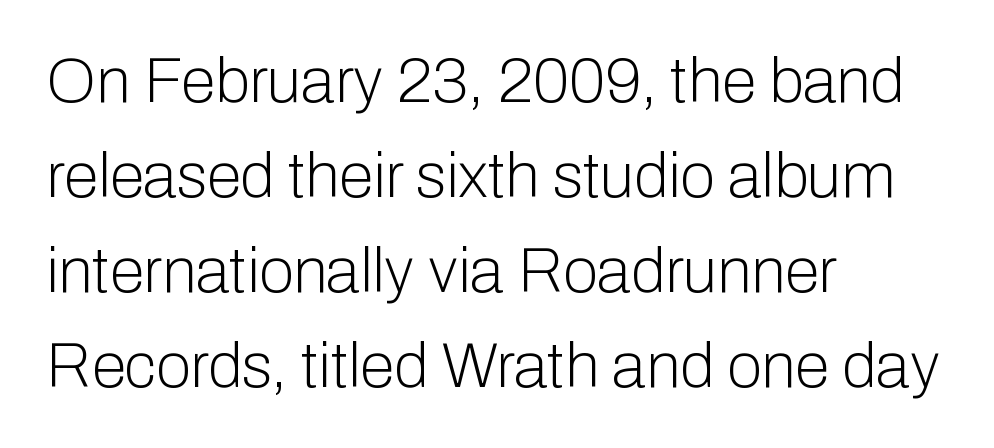
{"serif": "no", "italic": "no", "bold": "no", "weight": "light", "width": "normal", "stroke_contrast": "low", "x_height": "medium", "monospaced": "no", "underline": "no", "align": "left", "line_spacing": "normal", "line_spacing_ratio": 1.51, "letter_spacing": "normal", "letter_spacing_em": 0.0, "glyph_px": 63}
